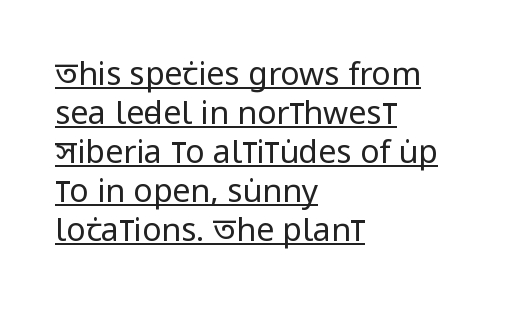
The image shows 32 px regular-weight, condensed sans-serif type, upright; set left-aligned, line spacing 1.22x, normal letter spacing, underlined; low stroke contrast and a large x-height.
